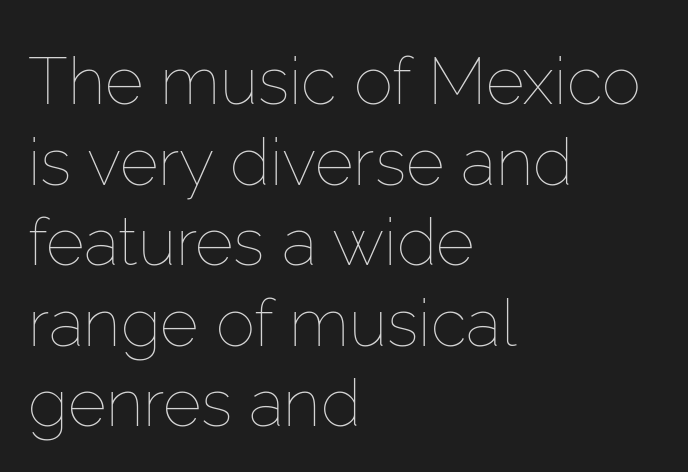
A typesetter would mark this as roman, not italic. Weight class: somewhere from thin through regular. Bare-footed words on every line. Caption: standard tracking, unaltered.
